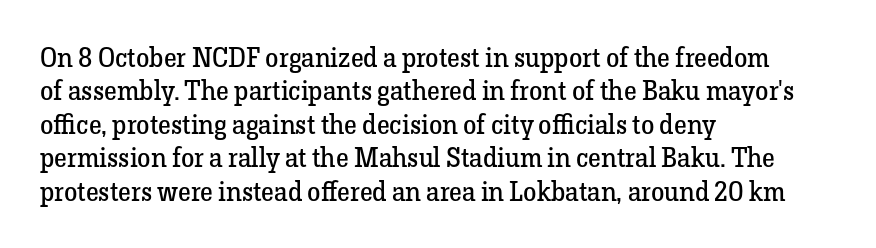
No letter is thick-stroked: the sample isn't bold. This rendering leaves character spacing at its baseline value. A bare baseline throughout the passage. Line beginnings align vertically; line endings do not. This sample uses an upright cut, with every glyph sitting square on the baseline.
